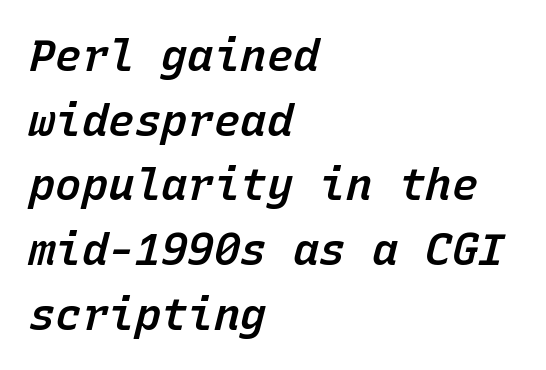
The image shows 44 px semibold type, italic (leaning right), monospaced; set left-aligned, normal line spacing (1.47x), normal letter spacing, not underlined; low stroke contrast and a medium x-height.
